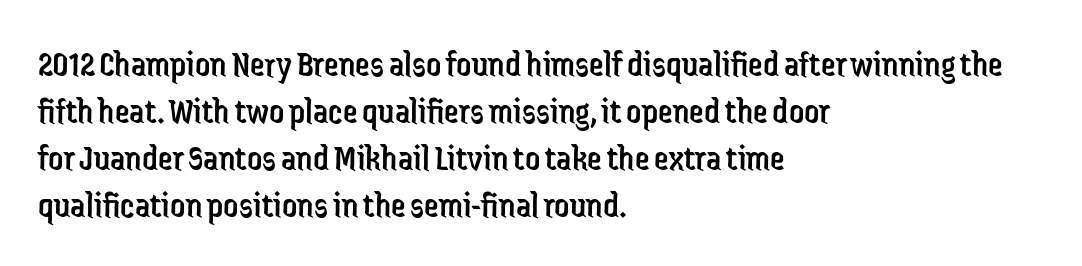
What kind of face is this? One without serifs — a sans. Compared with typical paragraphs, the rows here are spaced about the same. The string is rendered with underlining switched off. Notice how the passage keeps a crisp vertical edge on the left only. Think of a printed novel: that variable character pitch is what you see here.
